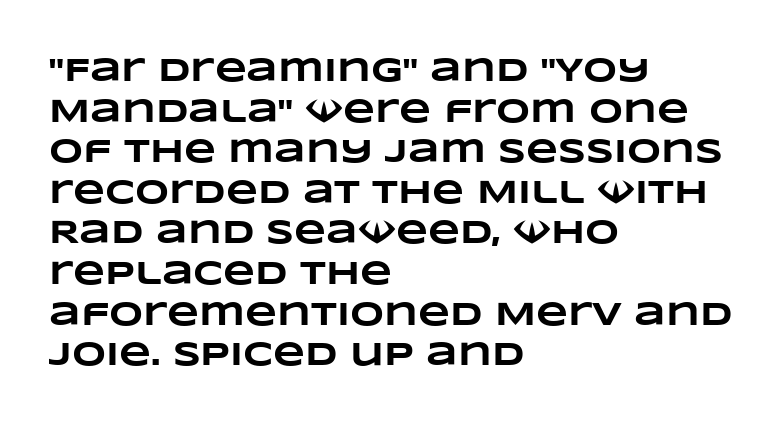
All the whitespace from short lines collects on the right. Strokes here are thick enough to call this a true bold. The rendering keeps characters at their native spacing. Underlining? Definitely not there.
